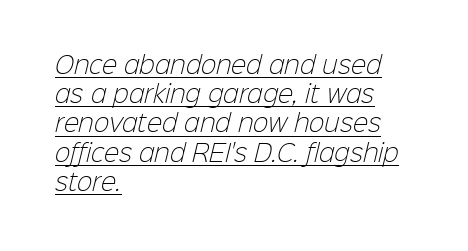
The line texture is even and compact thanks to regular tracking. Evenly set lines give the paragraph a standard silhouette. Compared with undecorated copy, this sample adds a rule below the words. Where is the straight margin? On the left. The characters are drawn with everyday or finer stroke widths.
